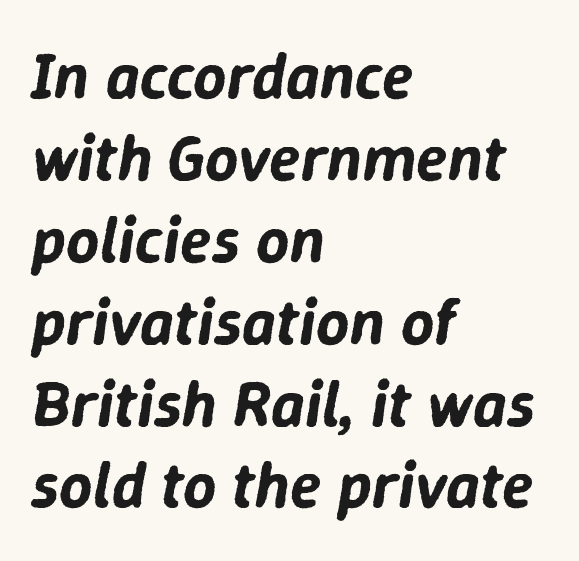
The image shows 65 px text type, italic (leaning right); set left-aligned, normal line spacing (1.26x), normal letter spacing, not underlined; low stroke contrast and a medium x-height.
